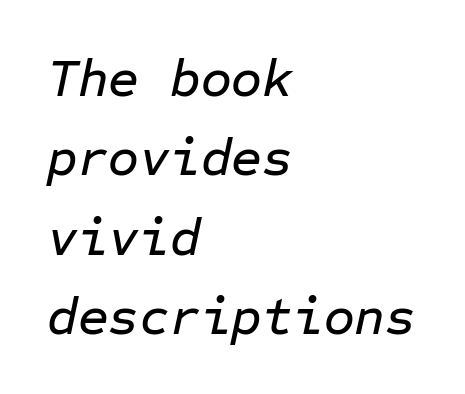
{"italic": "yes", "lean": "right", "slant_degrees": 12, "width": "normal", "stroke_contrast": "low", "x_height": "medium", "monospaced": "yes", "underline": "no", "align": "left", "line_spacing": "normal", "line_spacing_ratio": 1.5, "letter_spacing": "normal", "letter_spacing_em": 0.0, "glyph_px": 53}
